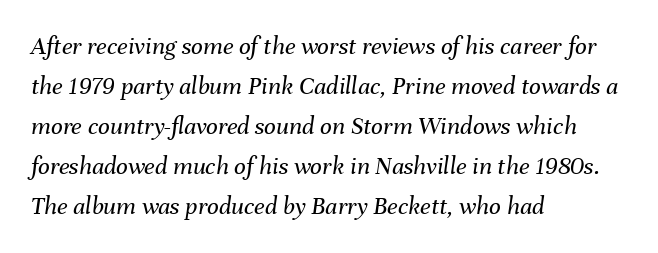
The image shows 26 px text type, italic (leaning right); set left-aligned, normal line spacing (1.54x), normal letter spacing, not underlined.
